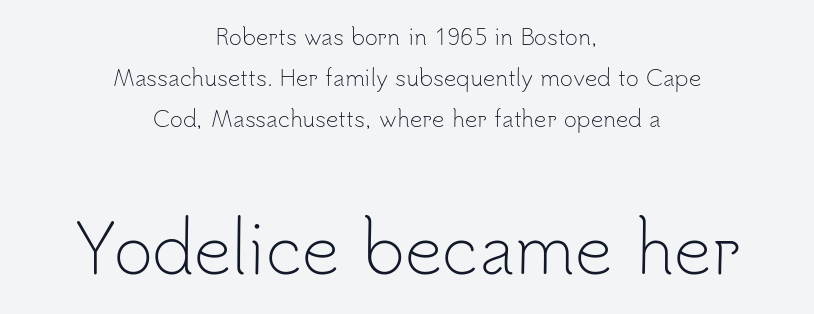
Nope, not italic — everything's standing straight. Size contrast runs from small at the top to large at the bottom. You could not count columns in this text — the font is proportionally spaced. Underlining? Definitely not there. Short note: letters normally spaced.
